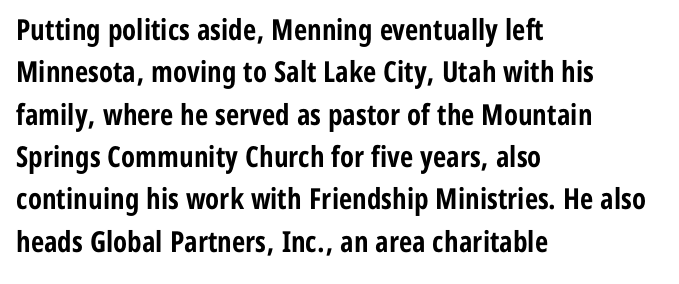
The image shows 29 px bold, condensed sans-serif type, upright; set left-aligned, normal line spacing (1.46x), normal letter spacing, not underlined; low stroke contrast and a medium x-height.
